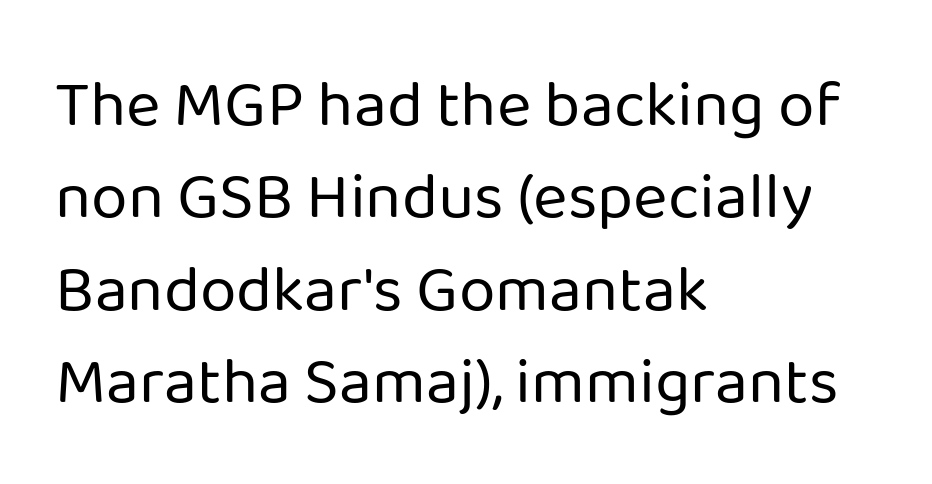
Q: Is the text bold? A: No.
Q: Is the text italic (slanted)? A: No, it is upright.
Q: Is the typeface a serif or a sans-serif typeface? A: Sans-serif.
Q: Is the text underlined? A: No.
Q: How is the paragraph aligned? A: Left-aligned.
Q: Is the spacing between letters normal or unusually wide? A: Normal.
Q: Is the spacing between lines tight, normal or loose? A: Normal.
Q: Width (condensed, normal, or wide)? A: Normal.
Q: Stroke contrast? A: Low.
Q: x-height? A: Medium.
Q: Monospaced? A: No.
